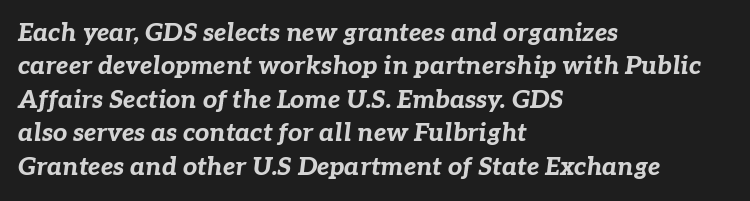
The image shows 25 px bold type, italic (leaning right); set left-aligned, normal line spacing (1.34x), normal letter spacing, not underlined.
